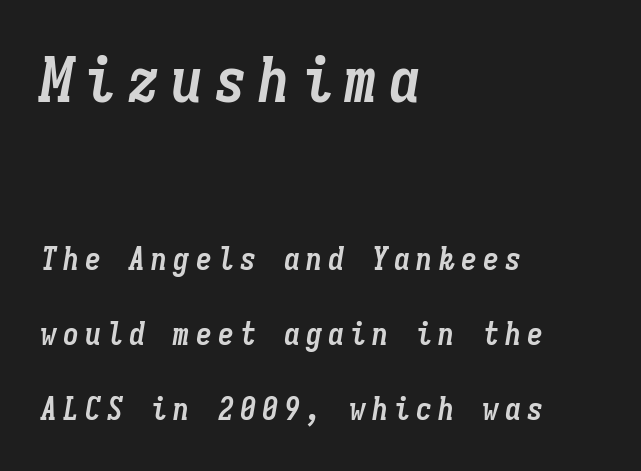
Q: Is the text bold? A: Yes.
Q: Is the text italic (slanted)? A: Yes, it leans right by about 9 degrees.
Q: Is the text underlined? A: No.
Q: How is the paragraph aligned? A: Left-aligned.
Q: Is the spacing between lines tight, normal or loose? A: Loose.
Q: Which block of text is set in a larger size, the first (top) or the second (bottom)? A: The first (top) one.
Q: Width (condensed, normal, or wide)? A: Condensed.
Q: Stroke contrast? A: Low.
Q: x-height? A: Medium.
Q: Monospaced? A: Yes.
